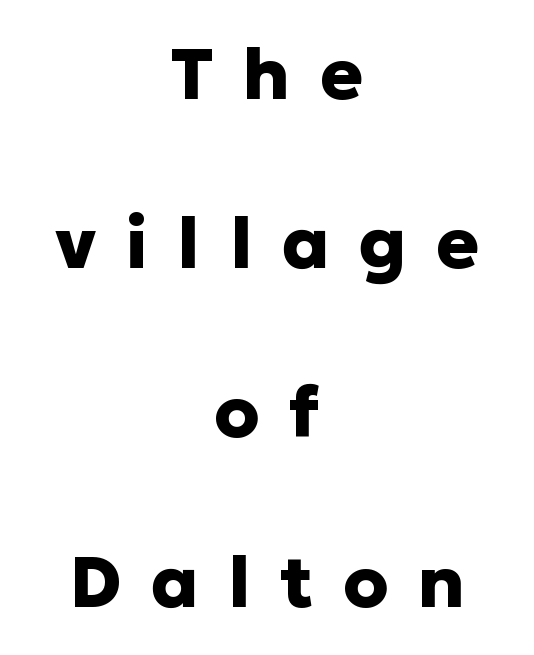
Plain, unruled lines of type. These lines are rendered in a variable-pitch font. What kind of face is this? One without serifs — a sans. This sample is center-justified, so both line endings float freely. The horizontal fit of the characters is loose and conspicuously gappy. Italic? Not at all — the glyphs are vertical.
